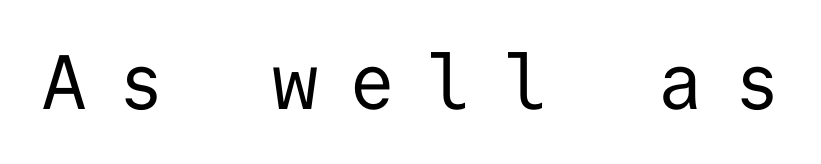
{"serif": "no", "italic": "no", "bold": "no", "weight": "regular", "width": "normal", "stroke_contrast": "low", "x_height": "medium", "monospaced": "yes", "underline": "no", "letter_spacing": "wide", "letter_spacing_em": 0.4, "glyph_px": 77}
